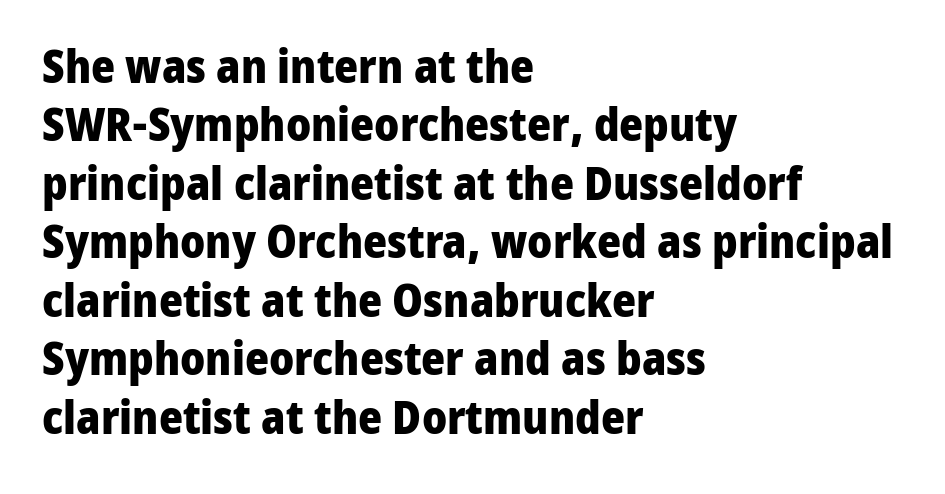
{"serif": "no", "italic": "no", "bold": "yes", "weight": "heavy", "width": "normal", "stroke_contrast": "low", "x_height": "medium", "monospaced": "no", "underline": "no", "align": "left", "line_spacing": "normal", "line_spacing_ratio": 1.27, "letter_spacing": "normal", "letter_spacing_em": 0.0, "glyph_px": 46}
